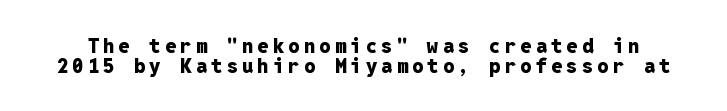
Q: Is the text bold? A: Yes.
Q: Is the text italic (slanted)? A: No, it is upright.
Q: Is the text underlined? A: No.
Q: Is the spacing between letters normal or unusually wide? A: Unusually wide.
Q: Is the spacing between lines tight, normal or loose? A: Tight.
